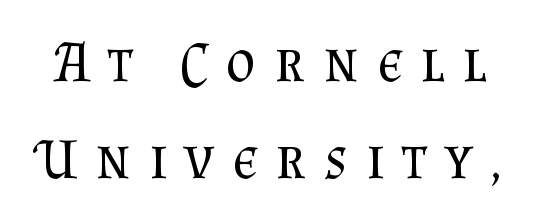
The image shows 57 px regular-weight serif type, upright; set normal line spacing (1.7x), unusually wide letter spacing (+0.32 em), not underlined; medium stroke contrast and a small x-height.
